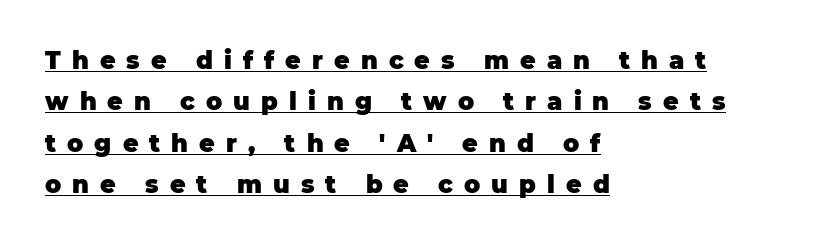
Q: Is the text bold? A: Yes.
Q: Is the text italic (slanted)? A: No, it is upright.
Q: Is the text underlined? A: Yes.
Q: How is the paragraph aligned? A: Left-aligned.
Q: Is the spacing between letters normal or unusually wide? A: Unusually wide.
